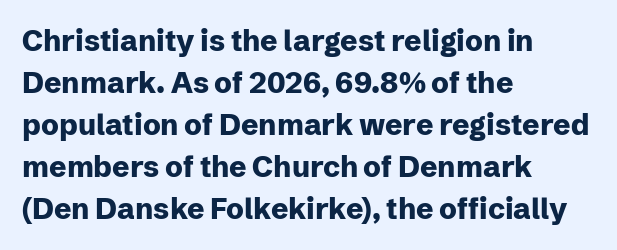
Descender tails drop into unmarked territory. Weight check: bold — yes, fully. If you drew a ruler down the left edge, every line would touch it. There is no visible air inserted between adjacent glyphs. A typesetter would call this proportional, since set widths differ per character.
